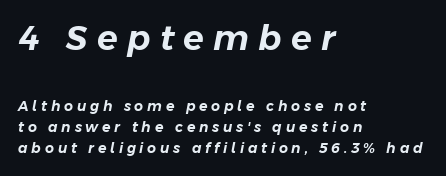
Tracking here is generous; glyphs stand well apart from one another. The letters advance in unequal steps, a hallmark of proportional type. The area under the type is left untouched. Each line starts at the same left margin while the right side varies.
